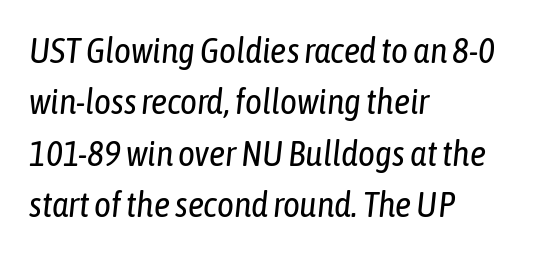
{"italic": "yes", "lean": "right", "slant_degrees": 6, "bold": "no", "weight": "regular", "width": "condensed", "stroke_contrast": "low", "x_height": "medium", "monospaced": "no", "underline": "no", "align": "left", "line_spacing": "normal", "line_spacing_ratio": 1.43, "letter_spacing": "normal", "letter_spacing_em": 0.0, "glyph_px": 36}
